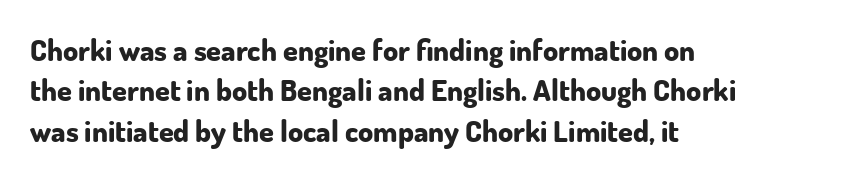
{"serif": "no", "italic": "no", "bold": "yes", "weight": "bold", "width": "normal", "stroke_contrast": "low", "x_height": "small", "monospaced": "no", "underline": "no", "align": "left", "line_spacing": "normal", "line_spacing_ratio": 1.35, "letter_spacing": "normal", "letter_spacing_em": 0.0, "glyph_px": 30}
